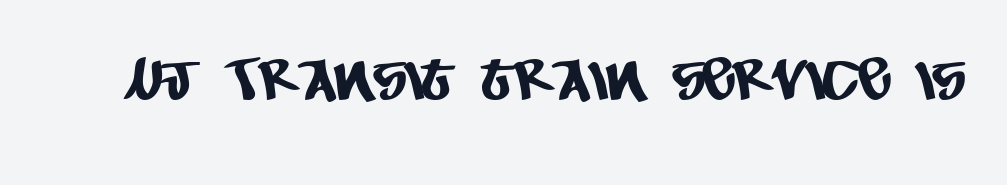
{"serif": "no", "width": "condensed", "stroke_contrast": "low", "x_height": "large", "monospaced": "no", "underline": "no", "letter_spacing": "normal", "letter_spacing_em": 0.0, "glyph_px": 60}
